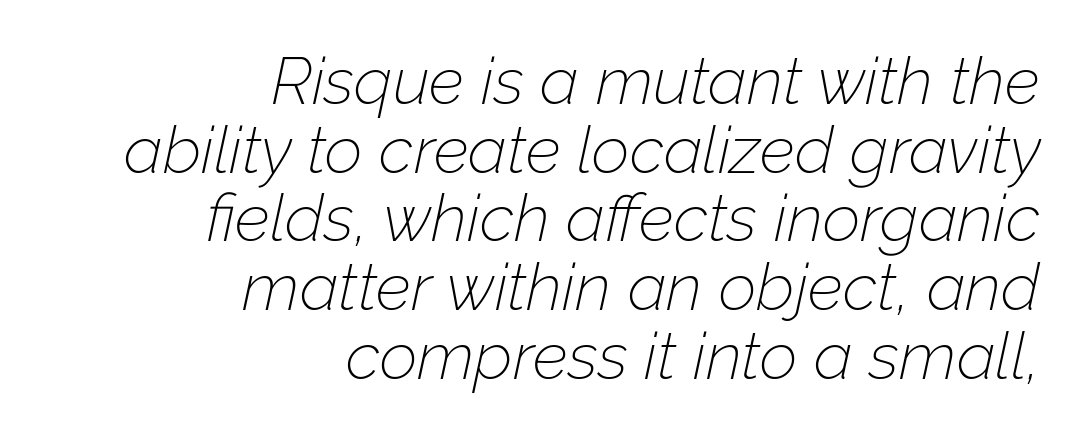
Q: Is the text bold? A: No.
Q: Is the text italic (slanted)? A: Yes, it leans right by about 12 degrees.
Q: Is the text underlined? A: No.
Q: How is the paragraph aligned? A: Right-aligned.
Q: Is the spacing between letters normal or unusually wide? A: Normal.
Q: Is the spacing between lines tight, normal or loose? A: Tight.
Q: Width (condensed, normal, or wide)? A: Normal.
Q: Stroke contrast? A: Low.
Q: x-height? A: Medium.
Q: Monospaced? A: No.
